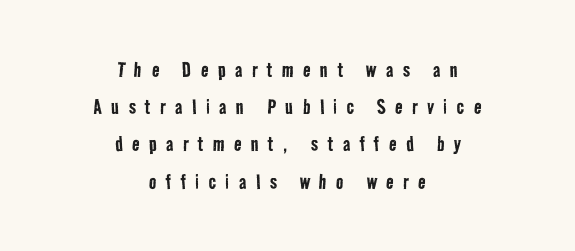
Q: Is the text bold? A: No.
Q: Is the text underlined? A: No.
Q: How is the paragraph aligned? A: Centered.
Q: Is the spacing between letters normal or unusually wide? A: Unusually wide.
Q: Is the spacing between lines tight, normal or loose? A: Normal.
